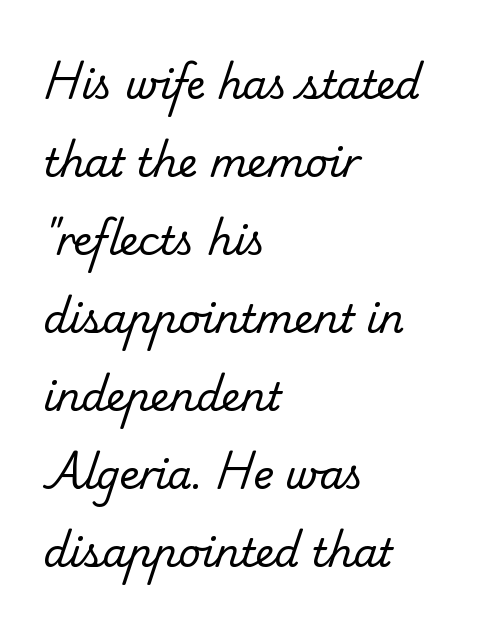
Q: Is the text bold? A: No.
Q: Is the typeface a serif or a sans-serif typeface? A: Serif.
Q: Is the text underlined? A: No.
Q: How is the paragraph aligned? A: Left-aligned.
Q: Is the spacing between letters normal or unusually wide? A: Normal.
Q: Is the spacing between lines tight, normal or loose? A: Loose.
Q: Width (condensed, normal, or wide)? A: Normal.
Q: Stroke contrast? A: Low.
Q: x-height? A: Small.
Q: Monospaced? A: No.
